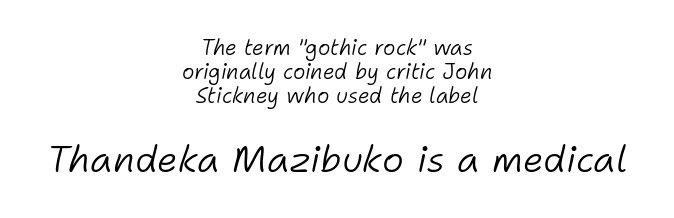
Q: Is the text bold? A: No.
Q: Is the text italic (slanted)? A: Yes, it leans right by about 11 degrees.
Q: Is the text underlined? A: No.
Q: How is the paragraph aligned? A: Centered.
Q: Is the spacing between letters normal or unusually wide? A: Normal.
Q: Is the spacing between lines tight, normal or loose? A: Tight.
Q: Which block of text is set in a larger size, the first (top) or the second (bottom)? A: The second (bottom) one.
Q: Width (condensed, normal, or wide)? A: Normal.
Q: Stroke contrast? A: Low.
Q: x-height? A: Medium.
Q: Monospaced? A: No.
